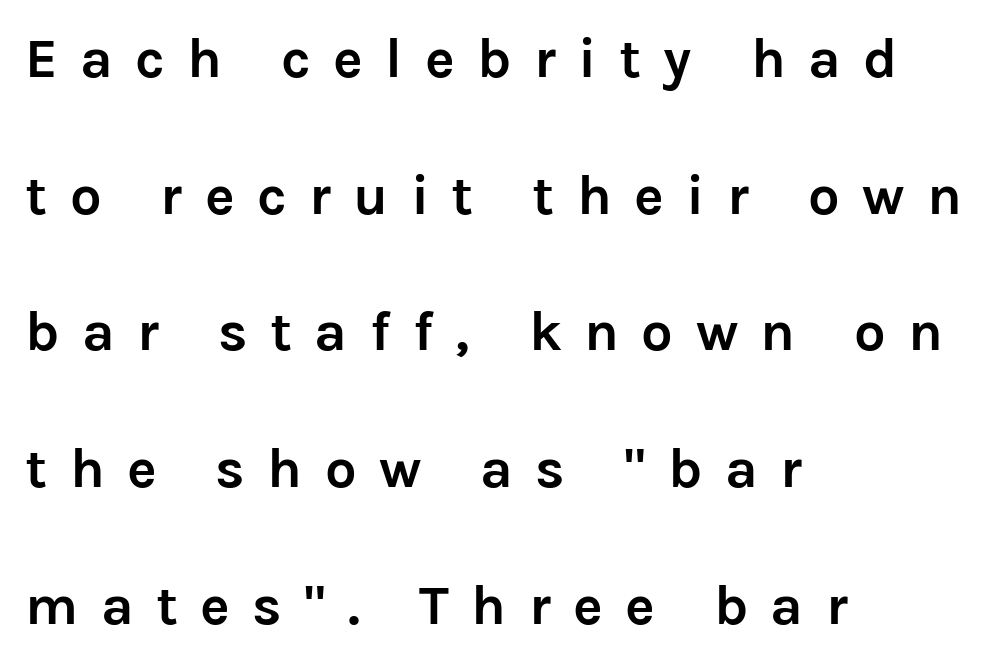
The image shows 56 px semibold sans-serif type, upright; set left-aligned, loose line spacing (2.44x), unusually wide letter spacing (+0.4 em), not underlined; low stroke contrast and a medium x-height.
